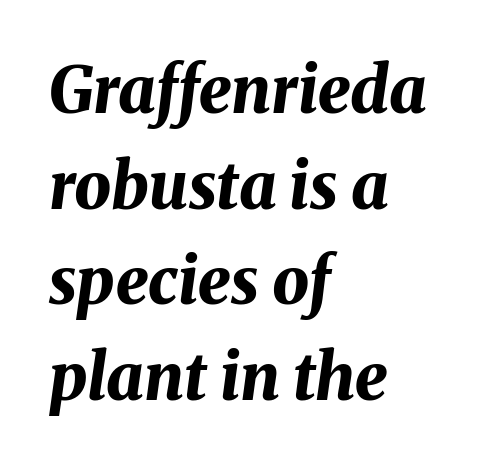
{"italic": "yes", "lean": "right", "slant_degrees": 8, "bold": "yes", "weight": "bold", "width": "normal", "stroke_contrast": "medium", "x_height": "medium", "monospaced": "no", "underline": "no", "align": "left", "line_spacing": "normal", "line_spacing_ratio": 1.47, "letter_spacing": "normal", "letter_spacing_em": 0.0, "glyph_px": 65}
